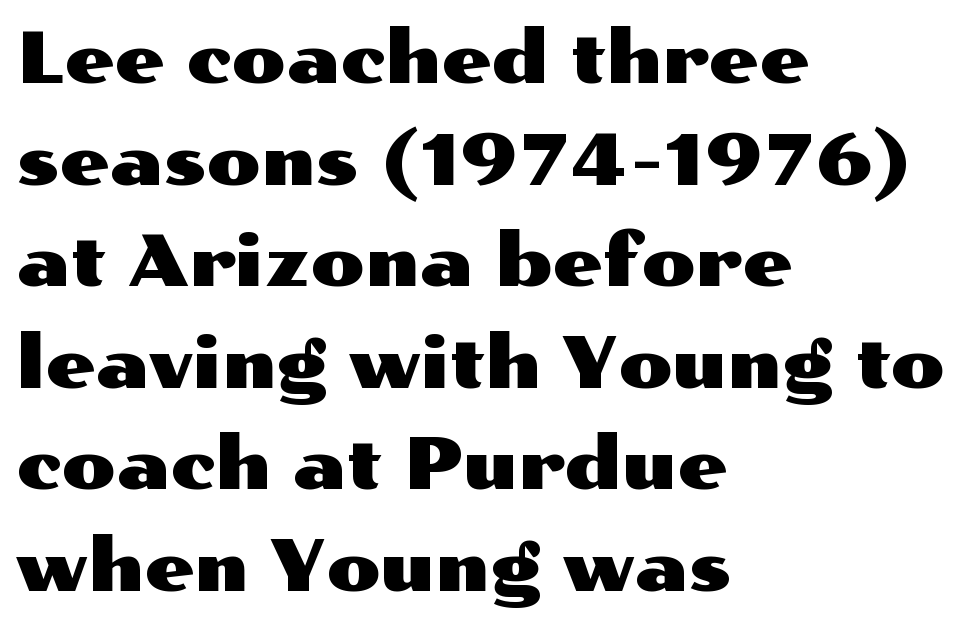
{"serif": "no", "italic": "no", "width": "wide", "stroke_contrast": "medium", "x_height": "medium", "monospaced": "no", "underline": "no", "align": "left", "line_spacing": "normal", "line_spacing_ratio": 1.43, "letter_spacing": "normal", "letter_spacing_em": 0.0, "glyph_px": 71}
